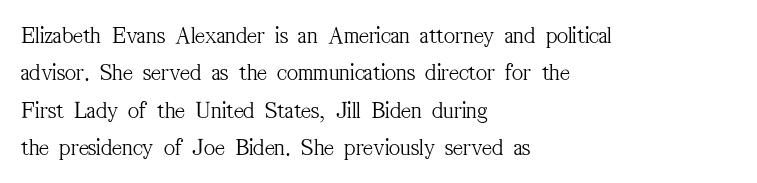
The image shows 24 px text type, upright; set left-aligned, normal line spacing (1.56x), normal letter spacing, not underlined.
